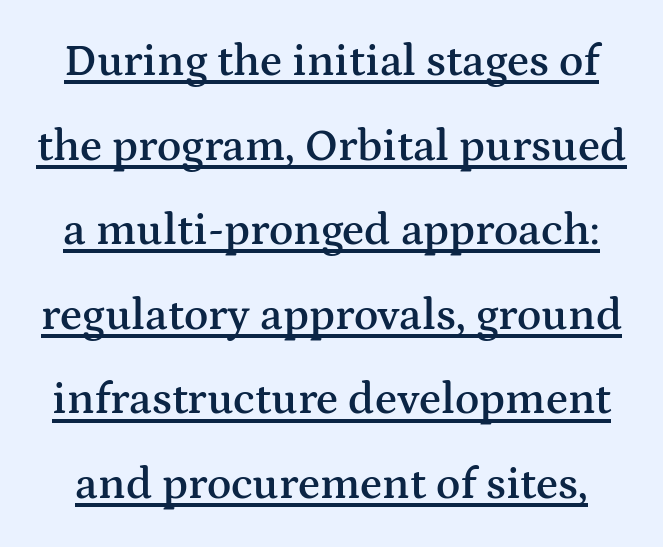
The image shows 45 px semibold, wide serif type, upright; set line spacing 1.88x, normal letter spacing, underlined; medium stroke contrast and a medium x-height.
